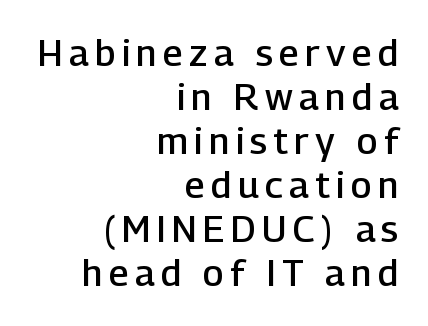
The image shows 37 px semibold sans-serif type, upright; set right-aligned, line spacing 1.19x, not underlined; low stroke contrast and a medium x-height.
